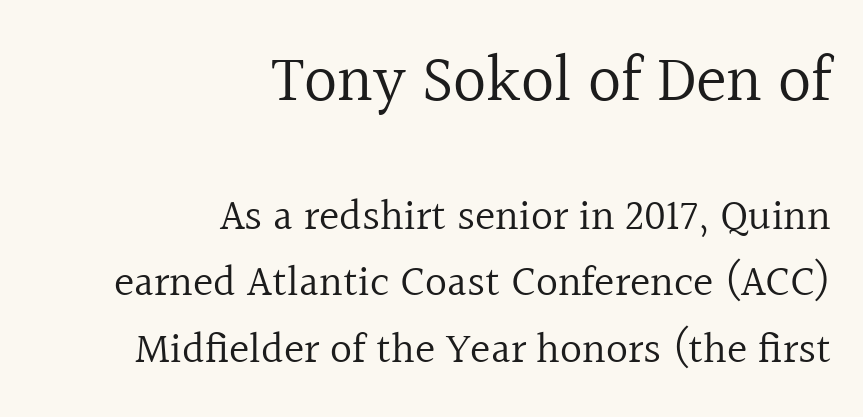
The image shows 65 px regular-weight serif type, upright; set right-aligned, normal line spacing (1.54x), normal letter spacing, not underlined; the first (top) block is 1.51x larger; a medium x-height.
